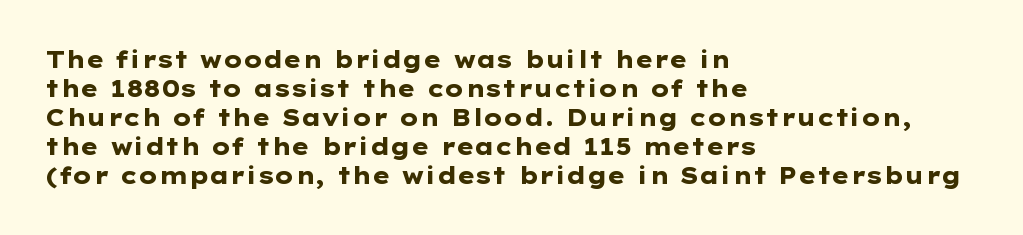
Q: Is the text bold? A: Yes.
Q: Is the text italic (slanted)? A: No, it is upright.
Q: Is the text underlined? A: No.
Q: How is the paragraph aligned? A: Left-aligned.
Q: Is the spacing between letters normal or unusually wide? A: Normal.
Q: Is the spacing between lines tight, normal or loose? A: Normal.
